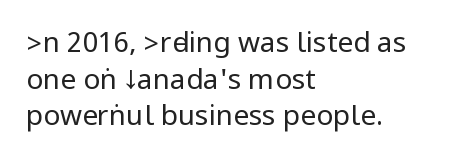
Q: Is the text bold? A: No.
Q: Is the text italic (slanted)? A: No, it is upright.
Q: Is the typeface a serif or a sans-serif typeface? A: Sans-serif.
Q: Is the text underlined? A: No.
Q: How is the paragraph aligned? A: Left-aligned.
Q: Is the spacing between letters normal or unusually wide? A: Normal.
Q: Is the spacing between lines tight, normal or loose? A: Normal.
Q: Width (condensed, normal, or wide)? A: Condensed.
Q: Stroke contrast? A: Low.
